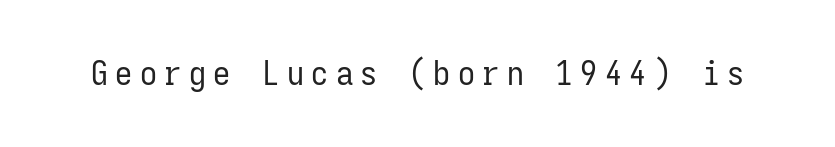
The image shows 34 px regular-weight, condensed sans-serif type, upright, monospaced; set unusually wide letter spacing (+0.22 em), not underlined; low stroke contrast and a medium x-height.
